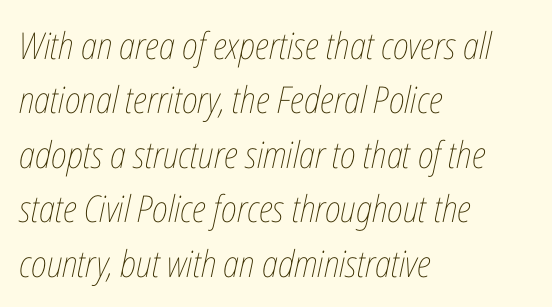
{"italic": "yes", "lean": "right", "slant_degrees": 12, "bold": "no", "weight": "thin", "width": "condensed", "stroke_contrast": "low", "x_height": "medium", "monospaced": "no", "underline": "no", "align": "left", "line_spacing": "normal", "line_spacing_ratio": 1.47, "letter_spacing": "normal", "letter_spacing_em": 0.0, "glyph_px": 37}
